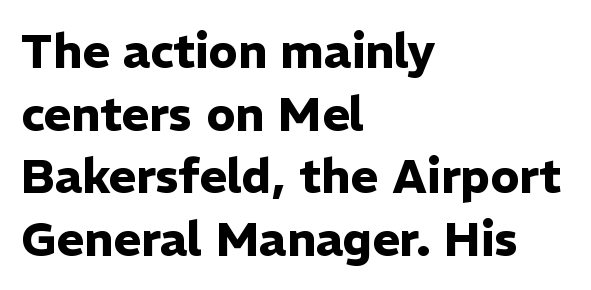
{"serif": "no", "italic": "no", "bold": "yes", "weight": "heavy", "width": "normal", "stroke_contrast": "low", "x_height": "medium", "monospaced": "no", "underline": "no", "align": "left", "line_spacing": "normal", "line_spacing_ratio": 1.33, "letter_spacing": "normal", "letter_spacing_em": 0.0, "glyph_px": 47}
